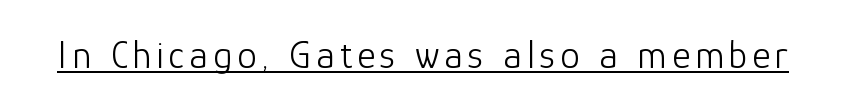
The image shows 39 px light sans-serif type, upright; set underlined; low stroke contrast and a medium x-height.
